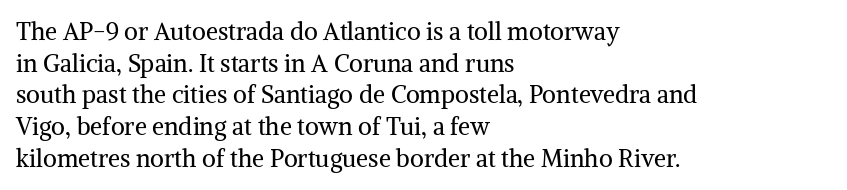
Leftover space on each line is placed entirely after the last word. The typesetting does not lean heavy: it is not bold. Honestly, the letter spacing is just normal — you wouldn't notice it. Underline: absent. If you drew a line through each stem, it would be perfectly vertical.
